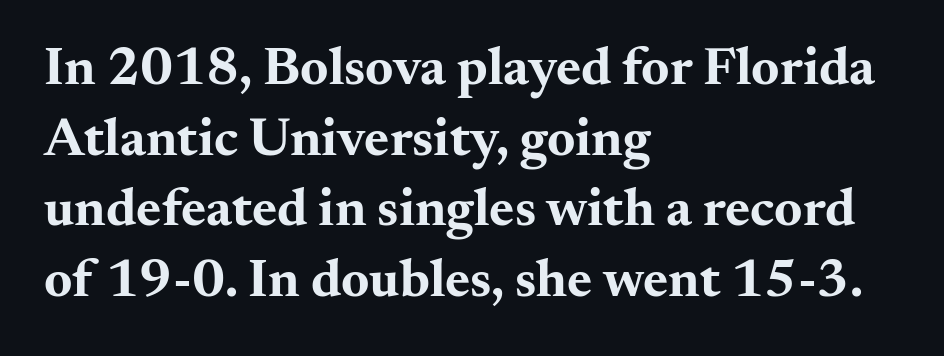
{"serif": "yes", "italic": "no", "bold": "yes", "weight": "bold", "width": "wide", "stroke_contrast": "medium", "x_height": "small", "monospaced": "no", "underline": "no", "align": "left", "line_spacing": "normal", "line_spacing_ratio": 1.31, "letter_spacing": "normal", "letter_spacing_em": 0.0, "glyph_px": 54}
